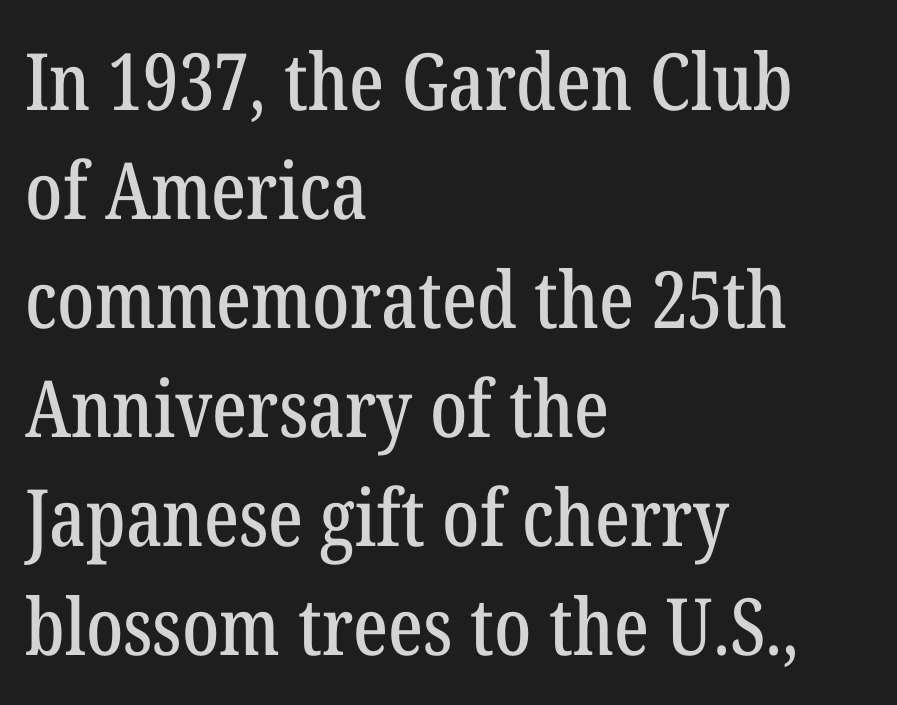
Q: Is the text italic (slanted)? A: No, it is upright.
Q: Is the typeface a serif or a sans-serif typeface? A: Serif.
Q: Is the text underlined? A: No.
Q: How is the paragraph aligned? A: Left-aligned.
Q: Is the spacing between letters normal or unusually wide? A: Normal.
Q: Is the spacing between lines tight, normal or loose? A: Normal.
Q: Width (condensed, normal, or wide)? A: Condensed.
Q: Stroke contrast? A: Low.
Q: x-height? A: Medium.
Q: Monospaced? A: No.
